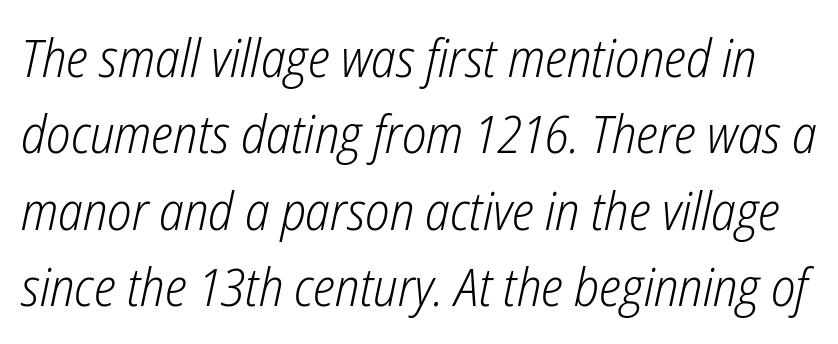
Q: Is the text bold? A: No.
Q: Is the text italic (slanted)? A: Yes, it leans right by about 12 degrees.
Q: Is the text underlined? A: No.
Q: Is the spacing between letters normal or unusually wide? A: Normal.
Q: Is the spacing between lines tight, normal or loose? A: Normal.
Q: Width (condensed, normal, or wide)? A: Condensed.
Q: Stroke contrast? A: Low.
Q: x-height? A: Medium.
Q: Monospaced? A: No.
